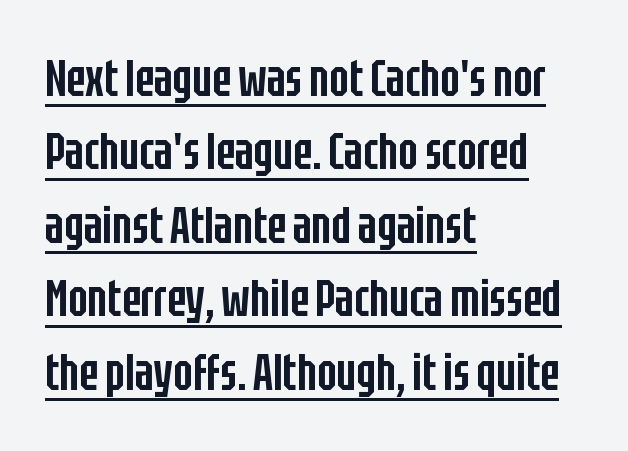
Quick note: not italic, upright. A typographer would call this underscored text. All the whitespace from short lines collects on the right. If you measured baseline to baseline, you'd find a middling distance. The letterforms sit shoulder to shoulder at normal distance. Note the varied advance widths — an 'i' is clearly narrower than an 'm'.
